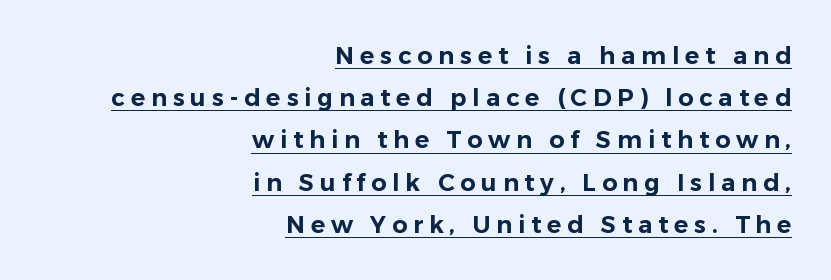
The rendering anchors every line to the right-hand side. Characters remain perfectly vertical along every line. Is the letter spacing exaggerated? Yes — the characters are pushed far apart. The face used here appears with an underline applied.
